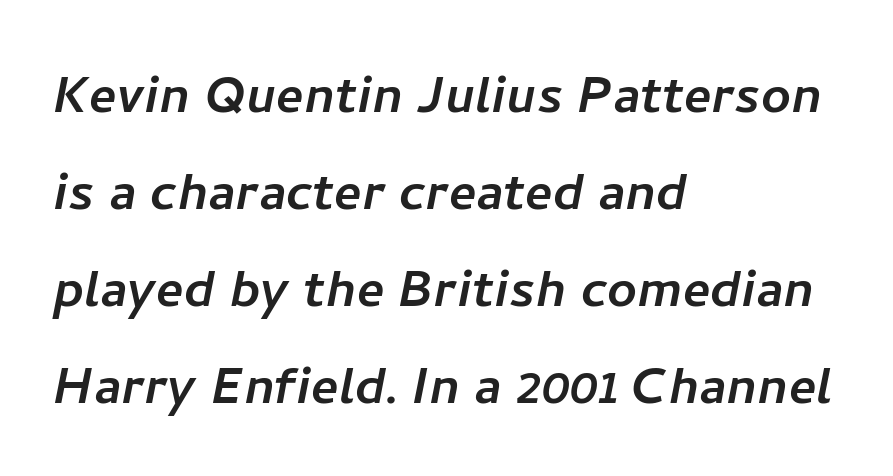
The image shows 65 px sans-serif type; set left-aligned, normal line spacing (1.49x), normal letter spacing, not underlined; low stroke contrast and a medium x-height.
